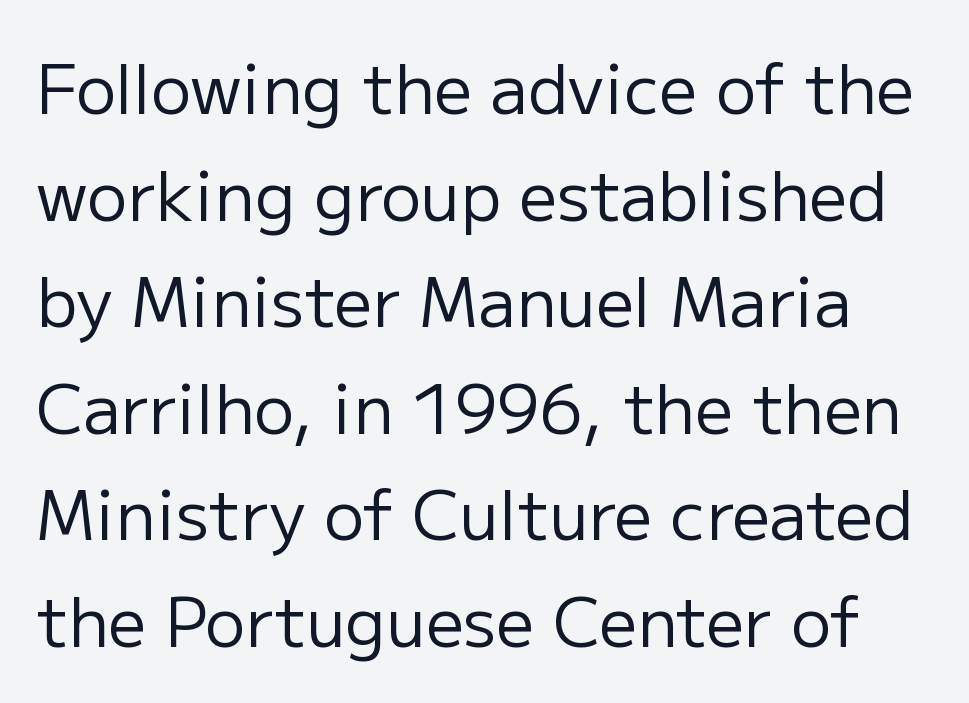
Do the characters align in a grid? No, the font is proportional. Italic? Not at all — the glyphs are vertical. No chunkiness to these letters — they're not bold. The leading is moderate, giving the passage an even texture. The letters sit at their default tracking, neither squeezed nor spread. To sum up the face: it is a sans, with no serifs.
